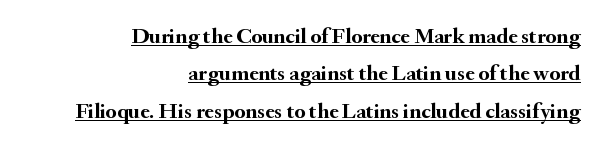
{"italic": "no", "bold": "yes", "underline": "yes", "align": "right", "line_spacing": "normal", "line_spacing_ratio": 1.7, "letter_spacing": "normal", "letter_spacing_em": 0.0, "glyph_px": 22}
